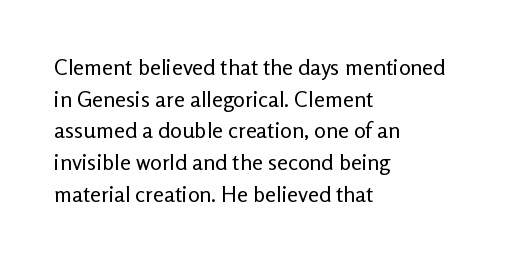
{"italic": "no", "bold": "no", "underline": "no", "align": "left", "line_spacing": "normal", "line_spacing_ratio": 1.44, "letter_spacing": "normal", "letter_spacing_em": 0.0, "glyph_px": 22}
